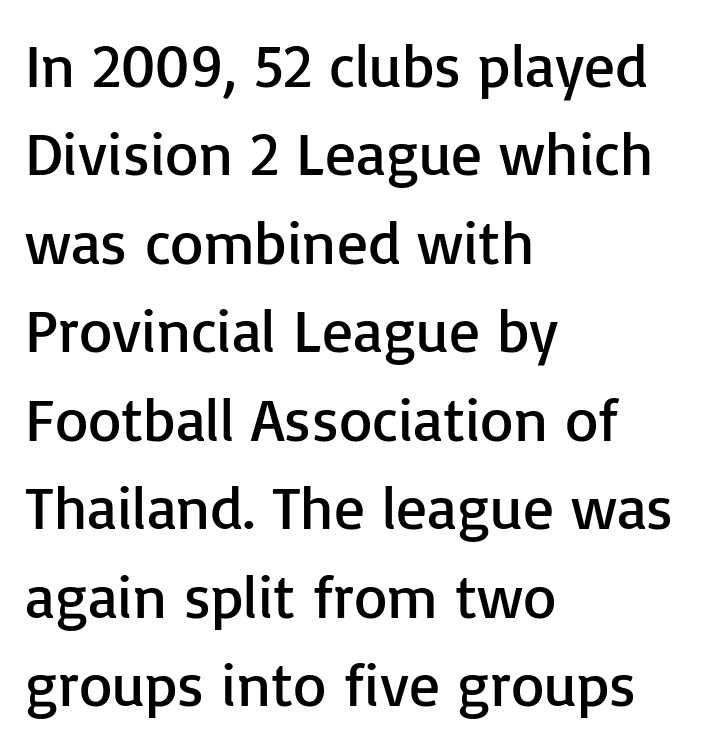
Rendered with straight, roman letterforms. You could not count columns in this text — the font is proportionally spaced. One-word summary of the alignment: left. The passage shown is not underscored anywhere.
